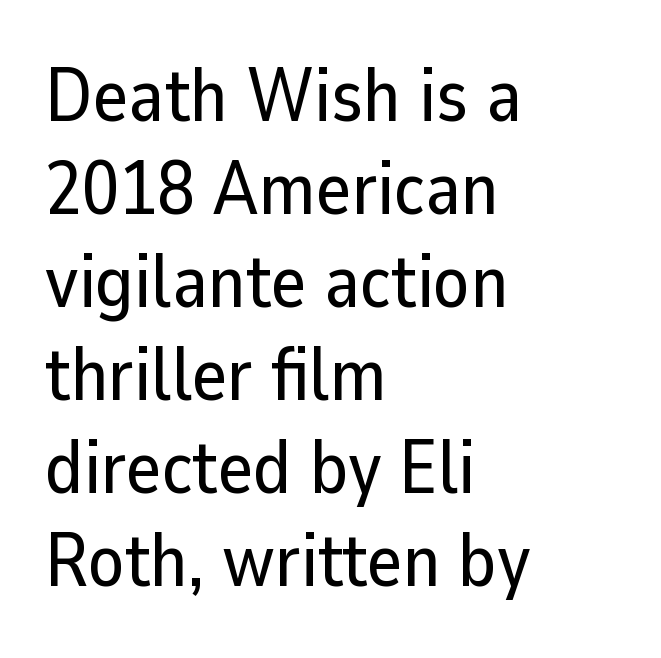
{"serif": "no", "italic": "no", "width": "normal", "stroke_contrast": "low", "x_height": "medium", "monospaced": "no", "underline": "no", "align": "left", "line_spacing_ratio": 1.24, "letter_spacing": "normal", "letter_spacing_em": 0.0, "glyph_px": 75}
